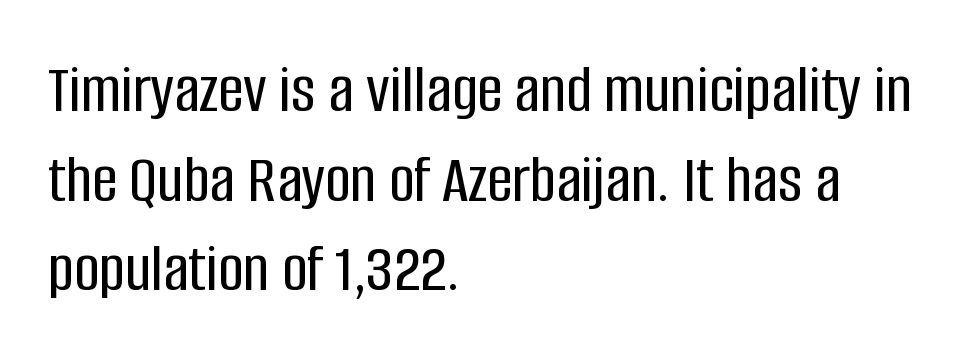
{"serif": "no", "italic": "no", "width": "condensed", "stroke_contrast": "low", "x_height": "large", "monospaced": "no", "underline": "no", "align": "left", "line_spacing": "normal", "line_spacing_ratio": 1.28, "letter_spacing": "normal", "letter_spacing_em": 0.0, "glyph_px": 70}
